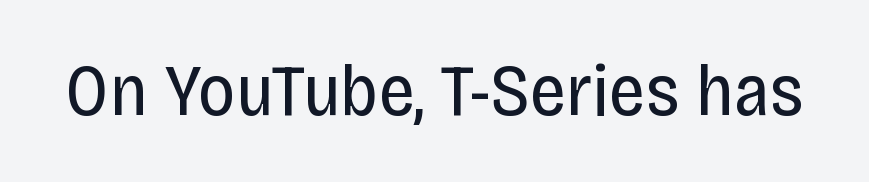
{"serif": "no", "italic": "no", "bold": "no", "weight": "regular", "width": "condensed", "stroke_contrast": "low", "x_height": "large", "monospaced": "no", "underline": "no", "letter_spacing": "normal", "letter_spacing_em": 0.0, "glyph_px": 73}
